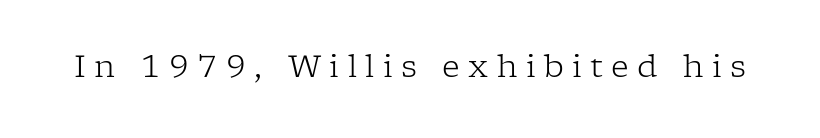
{"serif": "yes", "italic": "no", "bold": "no", "weight": "light", "width": "normal", "stroke_contrast": "low", "x_height": "medium", "monospaced": "no", "underline": "no", "letter_spacing": "wide", "letter_spacing_em": 0.27, "glyph_px": 31}
